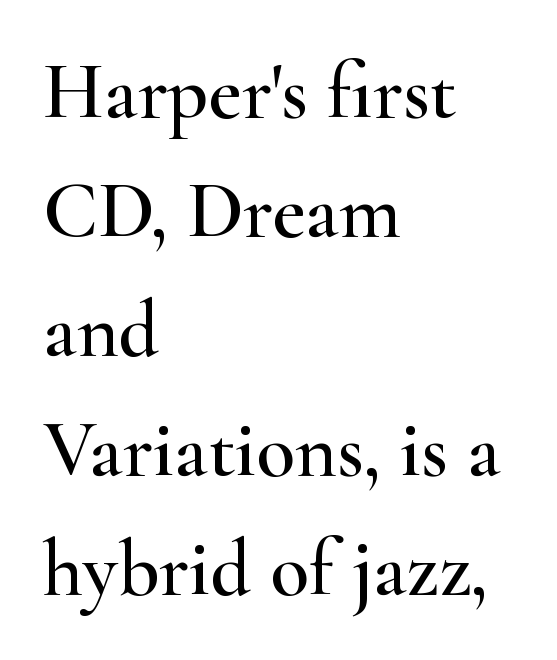
{"serif": "yes", "italic": "no", "width": "wide", "stroke_contrast": "high", "x_height": "small", "monospaced": "no", "underline": "no", "align": "left", "line_spacing": "normal", "line_spacing_ratio": 1.49, "letter_spacing": "normal", "letter_spacing_em": 0.0, "glyph_px": 80}
